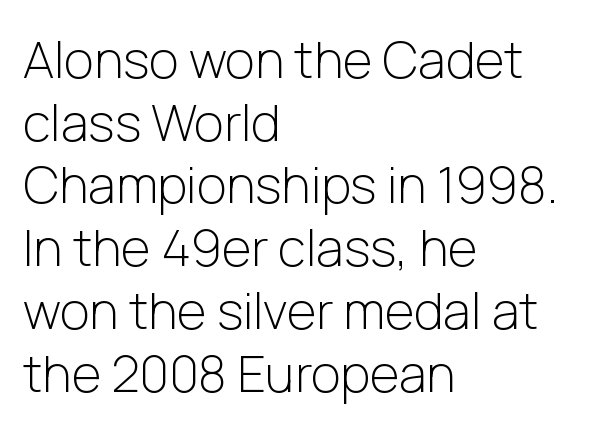
The image shows 51 px light sans-serif type, upright; set left-aligned, line spacing 1.23x, normal letter spacing, not underlined; low stroke contrast and a medium x-height.
